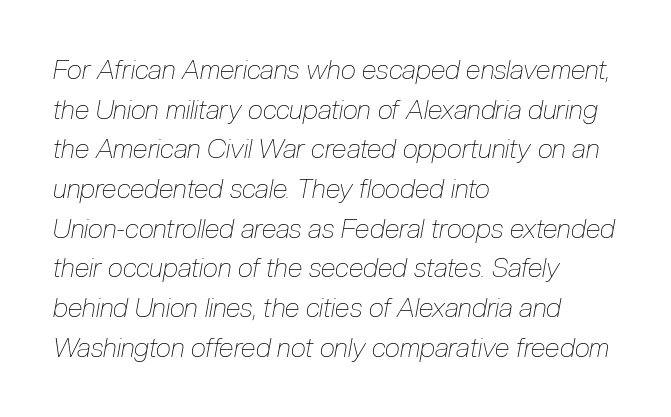
Q: Is the text bold? A: No.
Q: Is the text italic (slanted)? A: Yes, it leans right by about 10 degrees.
Q: Is the text underlined? A: No.
Q: How is the paragraph aligned? A: Left-aligned.
Q: Is the spacing between letters normal or unusually wide? A: Normal.
Q: Is the spacing between lines tight, normal or loose? A: Normal.
